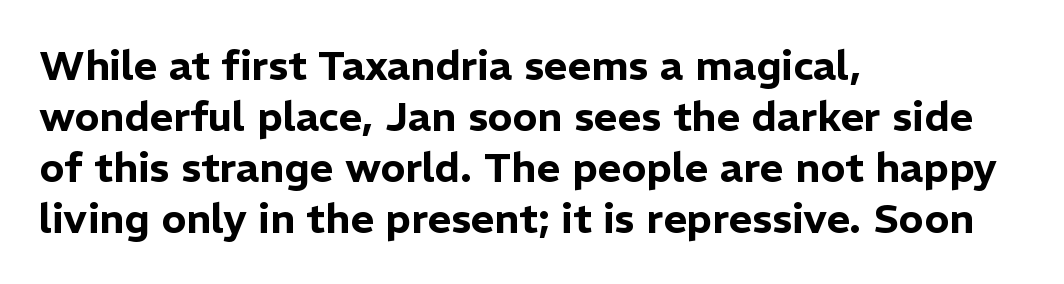
Q: Is the text italic (slanted)? A: No, it is upright.
Q: Is the typeface a serif or a sans-serif typeface? A: Sans-serif.
Q: Is the text underlined? A: No.
Q: How is the paragraph aligned? A: Left-aligned.
Q: Is the spacing between letters normal or unusually wide? A: Normal.
Q: Width (condensed, normal, or wide)? A: Normal.
Q: Stroke contrast? A: Low.
Q: x-height? A: Medium.
Q: Monospaced? A: No.
